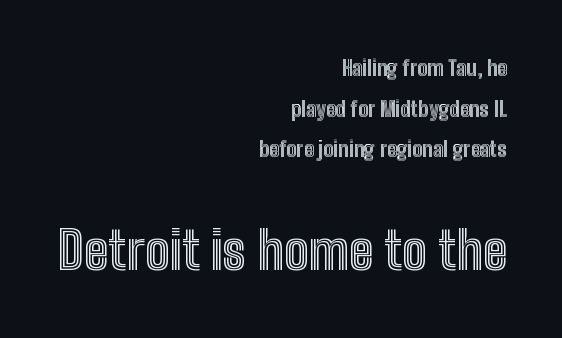
Q: Is the text italic (slanted)? A: No, it is upright.
Q: Is the text underlined? A: No.
Q: How is the paragraph aligned? A: Right-aligned.
Q: Is the spacing between letters normal or unusually wide? A: Normal.
Q: Is the spacing between lines tight, normal or loose? A: Loose.
Q: Which block of text is set in a larger size, the first (top) or the second (bottom)? A: The second (bottom) one.
Q: Width (condensed, normal, or wide)? A: Condensed.
Q: x-height? A: Medium.
Q: Monospaced? A: No.
